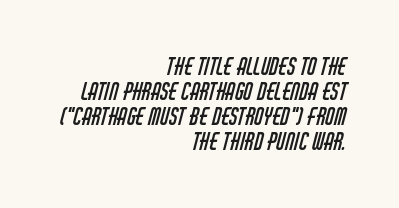
Q: Is the text bold? A: No.
Q: Is the text underlined? A: No.
Q: How is the paragraph aligned? A: Right-aligned.
Q: Is the spacing between letters normal or unusually wide? A: Normal.
Q: Is the spacing between lines tight, normal or loose? A: Tight.
